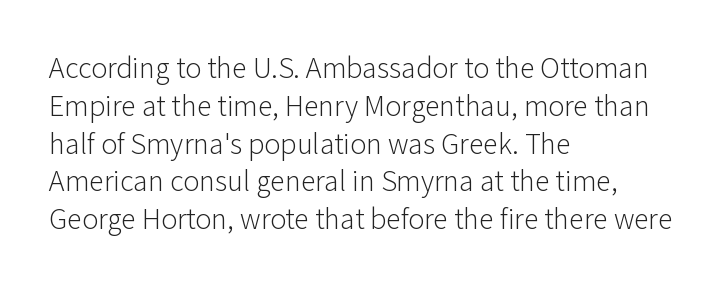
The foot of each line stays bare and open. Stroke thickness stays within the range of a standard reading face or lighter. Does the leading feel generous? No, just average. Here the designer chose a conventional face with non-uniform glyph widths.
